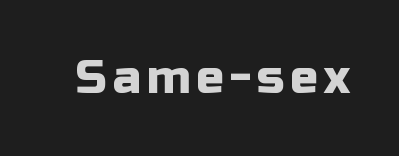
{"serif": "no", "italic": "no", "width": "normal", "stroke_contrast": "low", "x_height": "medium", "monospaced": "no", "underline": "no", "glyph_px": 47}
